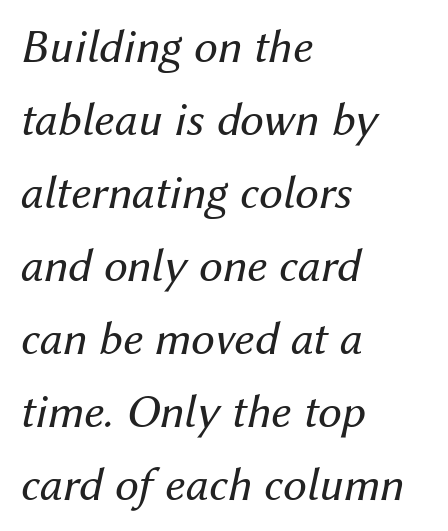
The lines are quadded left. Horizontal bands of white between lines are of average thickness. Is this a fixed-width face? No — the glyphs have proportional, varying widths. Yep, that's italic — everything's leaning. This rendering leaves character spacing at its baseline value.
